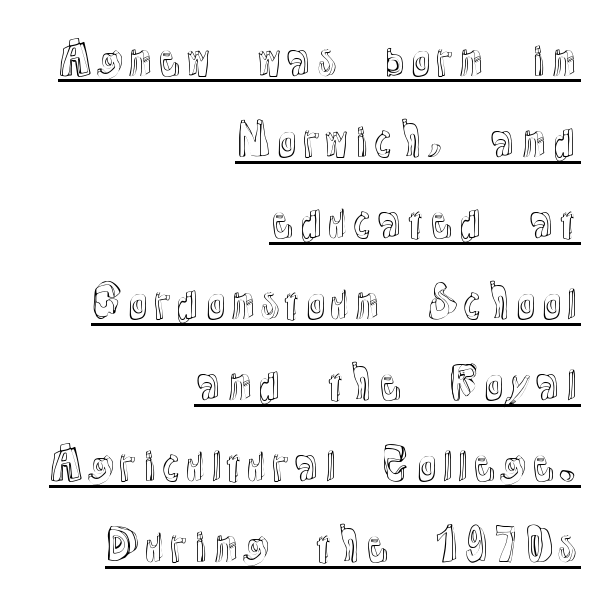
Q: Is the text italic (slanted)? A: No, it is upright.
Q: Is the text underlined? A: Yes.
Q: How is the paragraph aligned? A: Right-aligned.
Q: Is the spacing between letters normal or unusually wide? A: Normal.
Q: Is the spacing between lines tight, normal or loose? A: Loose.
Q: Width (condensed, normal, or wide)? A: Normal.
Q: x-height? A: Medium.
Q: Monospaced? A: No.
